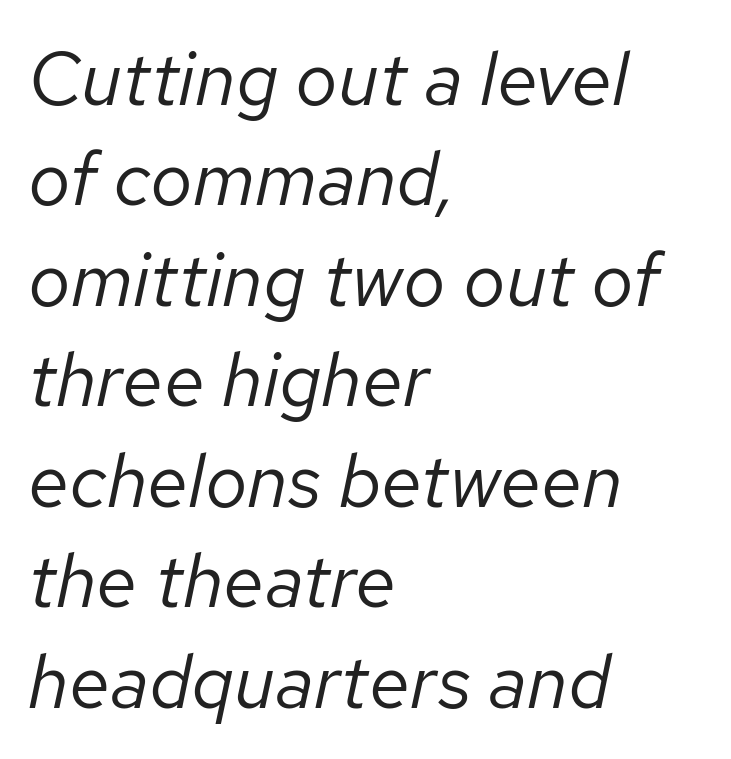
Q: Is the text bold? A: No.
Q: Is the text italic (slanted)? A: Yes, it leans right by about 12 degrees.
Q: Is the text underlined? A: No.
Q: How is the paragraph aligned? A: Left-aligned.
Q: Is the spacing between letters normal or unusually wide? A: Normal.
Q: Is the spacing between lines tight, normal or loose? A: Normal.
Q: Width (condensed, normal, or wide)? A: Normal.
Q: Stroke contrast? A: Low.
Q: x-height? A: Medium.
Q: Monospaced? A: No.
